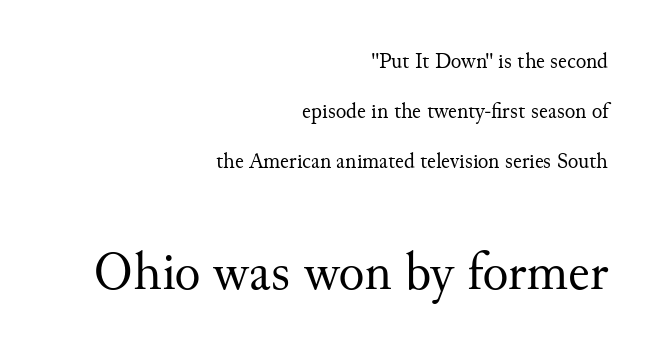
{"serif": "yes", "italic": "no", "bold": "no", "weight": "regular", "width": "normal", "stroke_contrast": "medium", "x_height": "small", "monospaced": "no", "underline": "no", "align": "right", "line_spacing": "loose", "line_spacing_ratio": 2.27, "letter_spacing": "normal", "letter_spacing_em": 0.0, "larger_block": "second", "size_ratio": 2.45, "glyph_px": 54}
